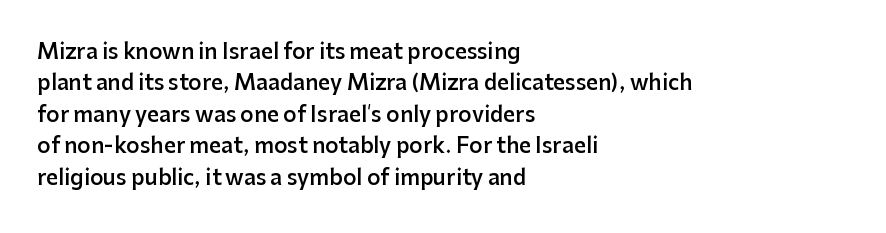
The glyphs have the mass of a demibold cut, below bold. The compositor pushed each line to the left boundary. The passage shown is not underscored anywhere. Caption: standard tracking, unaltered. Reading down the column, the eye jumps a familiar distance to each next line. The axis of the letterforms is exactly vertical.
